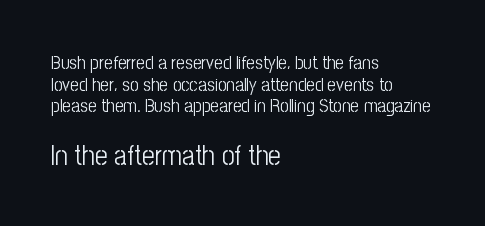
The image shows 28 px light, condensed sans-serif type, upright; set left-aligned, tight line spacing (1.14x), normal letter spacing, not underlined; the second (bottom) block is 1.47x larger; low stroke contrast and a medium x-height.
